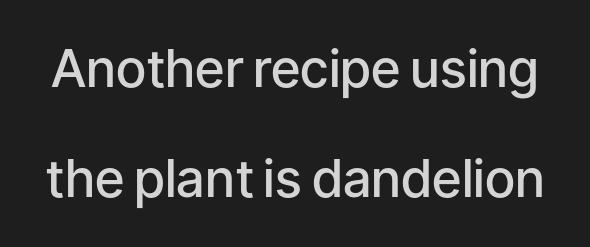
A bit beefed up — I'd call it semibold rather than bold. These lines are rendered in a variable-pitch font. Any mark beneath the type? The region is blank. Tall strokes in this sample are plumb rather than angled.
